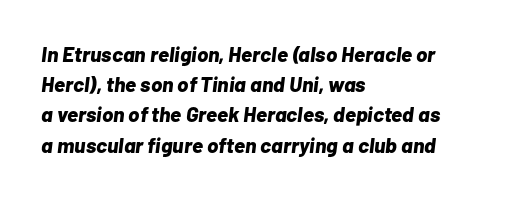
{"italic": "yes", "lean": "right", "slant_degrees": 7, "bold": "yes", "underline": "no", "align": "left", "line_spacing": "normal", "line_spacing_ratio": 1.44, "letter_spacing": "normal", "letter_spacing_em": 0.0, "glyph_px": 21}
